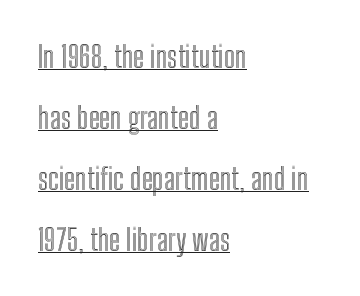
{"italic": "no", "width": "condensed", "x_height": "medium", "monospaced": "no", "underline": "yes", "align": "left", "line_spacing": "loose", "line_spacing_ratio": 2.03, "letter_spacing": "normal", "letter_spacing_em": 0.0, "glyph_px": 30}
